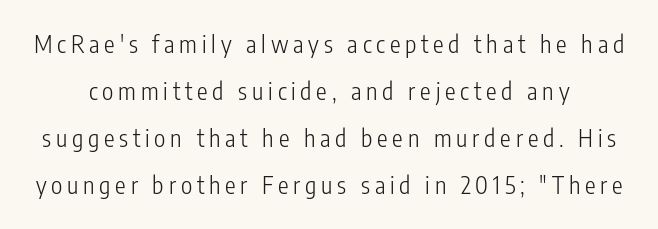
The image shows 24 px text type, upright; set loose line spacing (1.96x), unusually wide letter spacing (+0.2 em), not underlined.
